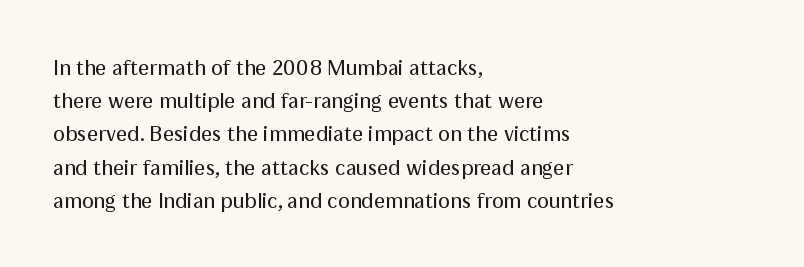
Tall strokes in this sample are plumb rather than angled. Weight: regular or lighter. Tracking value appears to be zero — textbook default spacing. The passage shown stacks its lines at a standard gap. The lines in this sample share a left origin and differ only in where they stop. Anything drawn beneath the words? Only blank space.
